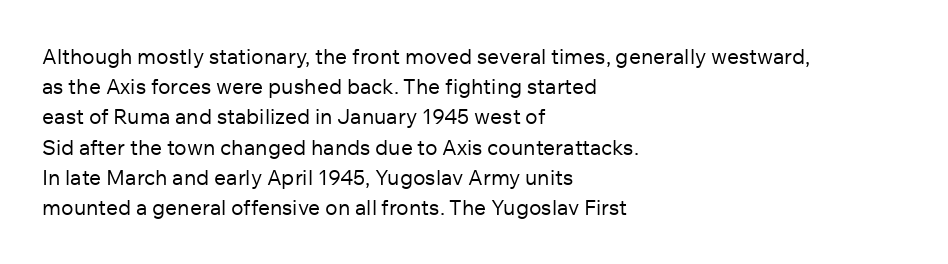
Regarding leading, the lines here are spaced in the standard way. Underline: absent. A classic flush-left, rag-right setting is used for this passage. Every character sits straight up, as roman type does.
